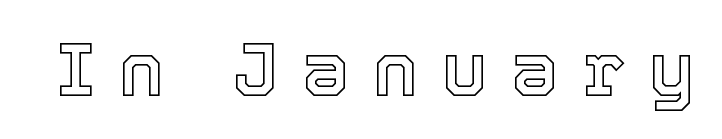
Tracking value appears strongly positive — letters spread wide. Glance below the letters and you will spot only blank space. The passage shown is typed in a proportional face where columns would drift. Quick note: not italic, upright.
